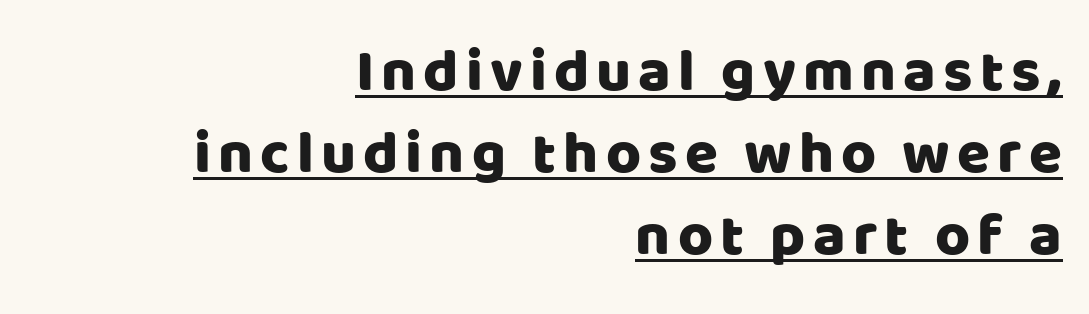
{"serif": "no", "italic": "no", "width": "normal", "stroke_contrast": "low", "x_height": "large", "monospaced": "no", "underline": "yes", "align": "right", "line_spacing": "normal", "line_spacing_ratio": 1.37, "glyph_px": 60}
